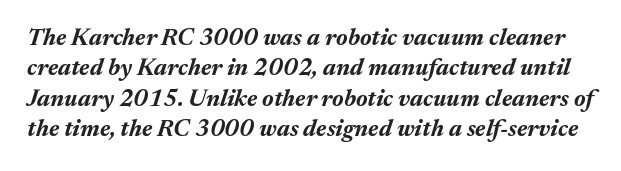
{"italic": "yes", "lean": "right", "slant_degrees": 17, "bold": "yes", "underline": "no", "line_spacing": "normal", "line_spacing_ratio": 1.27, "letter_spacing": "normal", "letter_spacing_em": 0.0, "glyph_px": 24}
